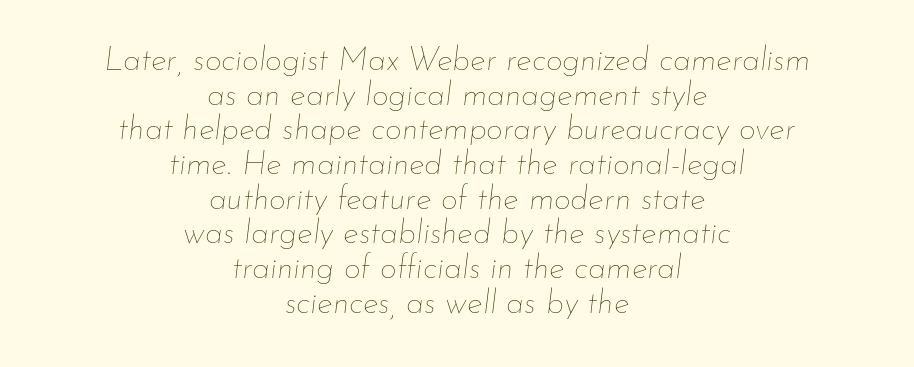
Q: Is the text bold? A: No.
Q: Is the text italic (slanted)? A: Yes, it leans right by about 7 degrees.
Q: Is the text underlined? A: No.
Q: How is the paragraph aligned? A: Centered.
Q: Is the spacing between letters normal or unusually wide? A: Normal.
Q: Is the spacing between lines tight, normal or loose? A: Tight.
Q: Width (condensed, normal, or wide)? A: Normal.
Q: Stroke contrast? A: Low.
Q: x-height? A: Small.
Q: Monospaced? A: No.
